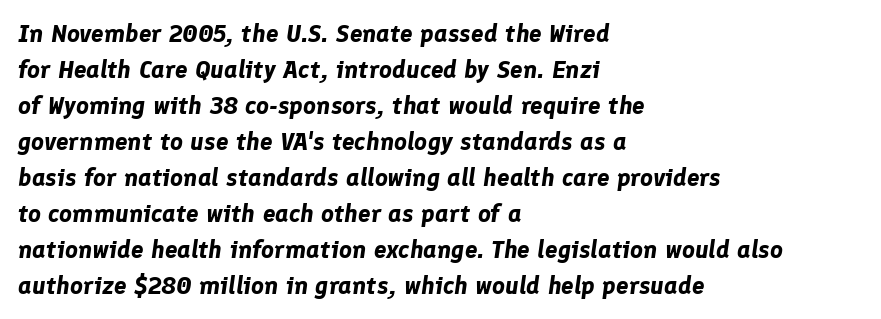
The image shows 25 px bold type, italic (leaning right); set left-aligned, normal line spacing (1.44x), normal letter spacing, not underlined.
